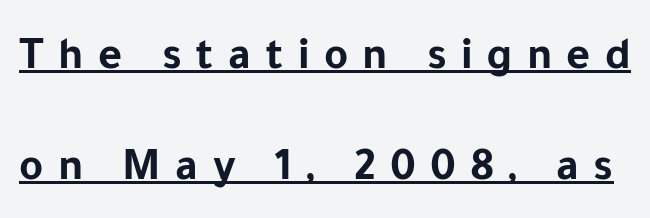
This sample uses an upright cut, with every glyph sitting square on the baseline. Compared with undecorated copy, this sample adds a rule below the words. Think of a printed novel: that variable character pitch is what you see here. You could fit nearly another row in the gap between these rows. These lines are composed in type without serifs.
